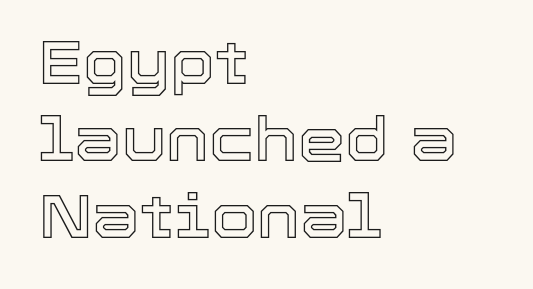
{"italic": "no", "width": "normal", "x_height": "medium", "monospaced": "no", "underline": "no", "align": "left", "line_spacing": "normal", "line_spacing_ratio": 1.28, "letter_spacing": "normal", "letter_spacing_em": 0.0, "glyph_px": 60}
